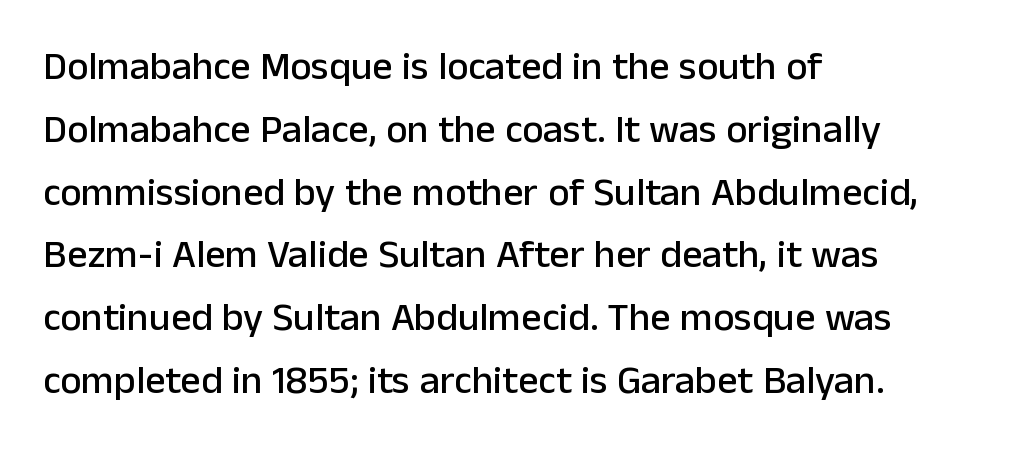
Varying glyph widths throughout — classic text-font behaviour. Compared with a centered layout, this one pins lines to the left instead. The horizontal fit of the characters is conventional and even. In terms of posture, this sample is upright. Quick note: interline space is typical.
